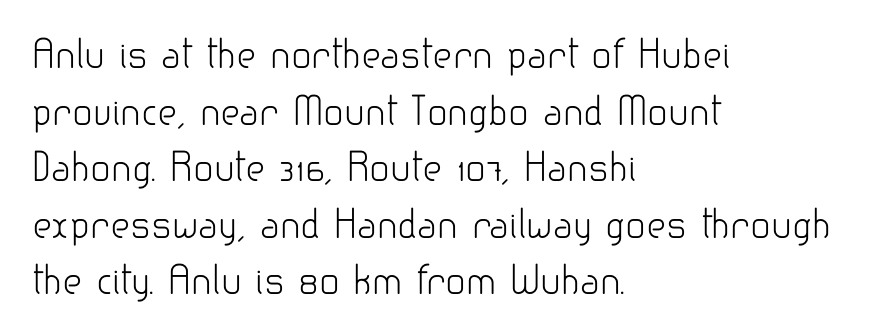
Look at the tracking — it's just the regular setting, nothing added. Check the space under the baseline: it is left empty. Character widths vary here, with narrow letters taking less room than wide ones. Letterform terminals end flat and unadorned throughout the passage. These lines stack with their left ends in a neat column. Rendered with straight, roman letterforms.
